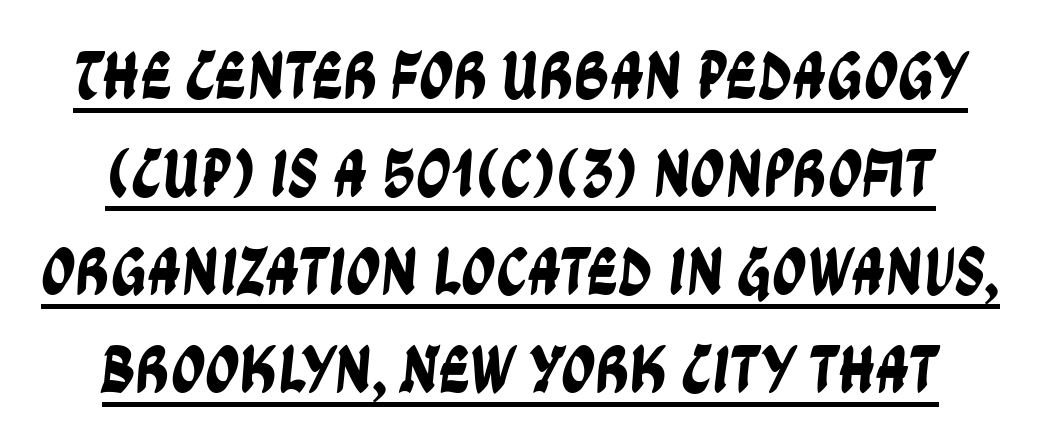
The passage shown is typed in a proportional face where columns would drift. Line spacing here is normal. The letterforms sit shoulder to shoulder at normal distance. These characters rest on top of a visible drawn line. The characters display no serif detailing; their extremities are plain.
